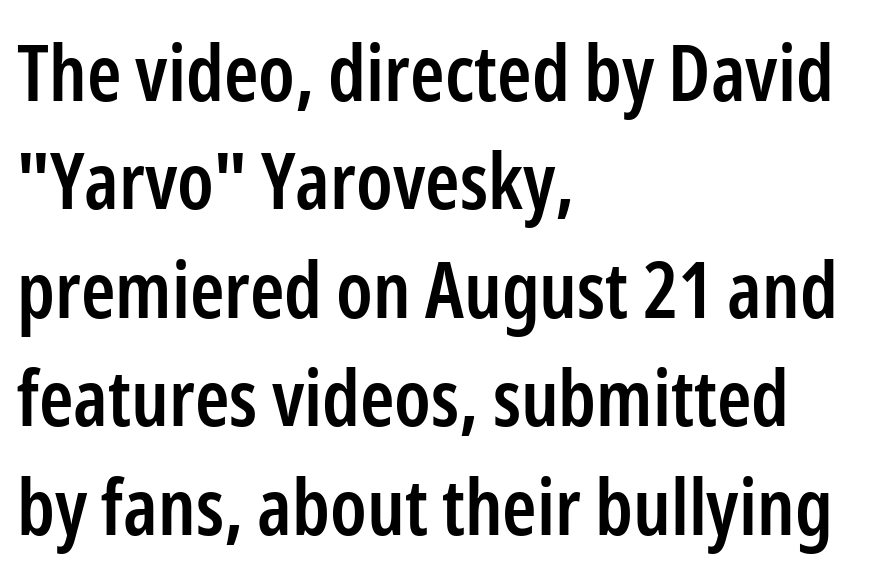
The image shows 78 px semibold, condensed sans-serif type, upright; set left-aligned, normal line spacing (1.39x), normal letter spacing, not underlined; low stroke contrast and a medium x-height.
